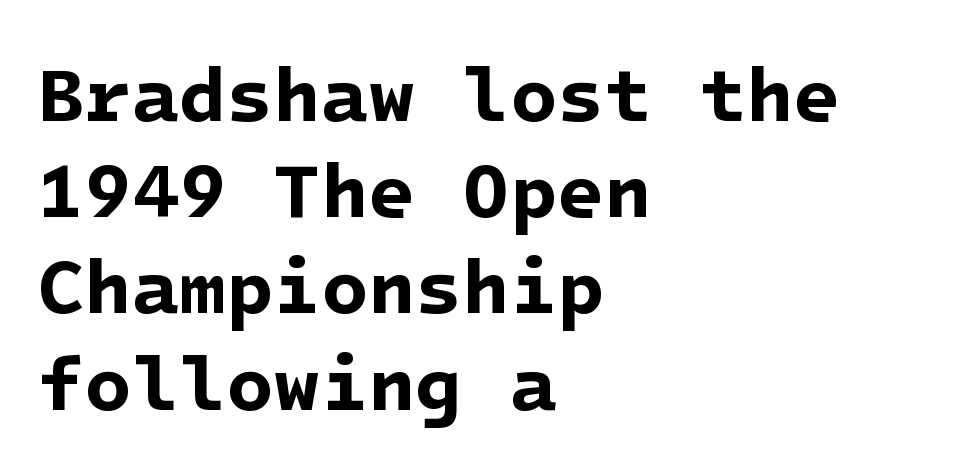
The image shows 77 px bold sans-serif type; set left-aligned, normal line spacing (1.25x), normal letter spacing, not underlined; low stroke contrast and a medium x-height.
